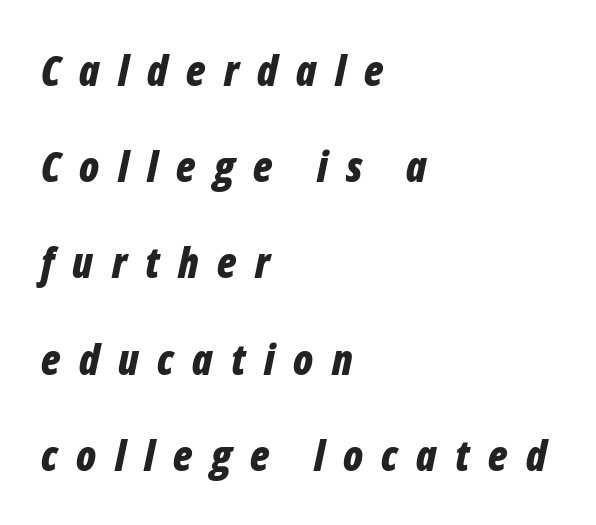
{"italic": "yes", "lean": "right", "slant_degrees": 12, "bold": "yes", "weight": "bold", "width": "condensed", "stroke_contrast": "low", "x_height": "medium", "monospaced": "no", "underline": "no", "align": "left", "line_spacing": "loose", "line_spacing_ratio": 2.29, "letter_spacing": "wide", "letter_spacing_em": 0.44, "glyph_px": 42}
